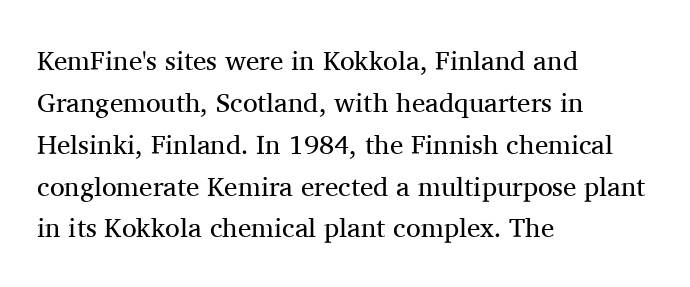
Q: Is the text bold? A: No.
Q: Is the text italic (slanted)? A: No, it is upright.
Q: Is the text underlined? A: No.
Q: How is the paragraph aligned? A: Left-aligned.
Q: Is the spacing between letters normal or unusually wide? A: Normal.
Q: Is the spacing between lines tight, normal or loose? A: Normal.
